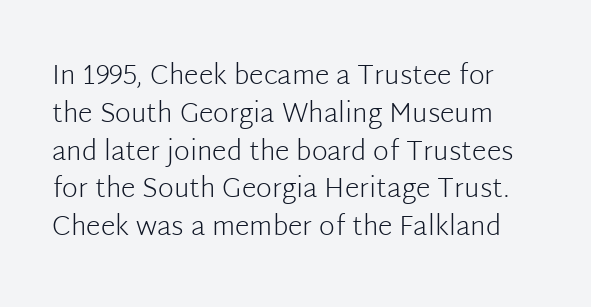
Q: Is the text bold? A: No.
Q: Is the text italic (slanted)? A: No, it is upright.
Q: Is the text underlined? A: No.
Q: Is the spacing between letters normal or unusually wide? A: Normal.
Q: Is the spacing between lines tight, normal or loose? A: Normal.
